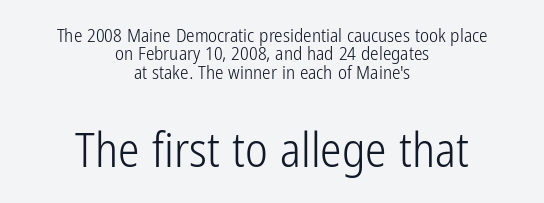
Q: Is the text bold? A: No.
Q: Is the text italic (slanted)? A: No, it is upright.
Q: Is the typeface a serif or a sans-serif typeface? A: Sans-serif.
Q: Is the text underlined? A: No.
Q: How is the paragraph aligned? A: Centered.
Q: Is the spacing between letters normal or unusually wide? A: Normal.
Q: Is the spacing between lines tight, normal or loose? A: Tight.
Q: Which block of text is set in a larger size, the first (top) or the second (bottom)? A: The second (bottom) one.
Q: Width (condensed, normal, or wide)? A: Condensed.
Q: Stroke contrast? A: Low.
Q: x-height? A: Medium.
Q: Monospaced? A: No.
